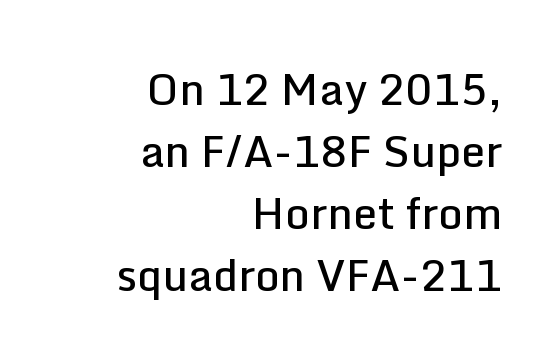
{"serif": "no", "italic": "no", "bold": "semi", "weight": "semibold", "width": "normal", "stroke_contrast": "low", "x_height": "medium", "monospaced": "no", "underline": "no", "align": "right", "line_spacing": "normal", "line_spacing_ratio": 1.44, "letter_spacing": "normal", "letter_spacing_em": 0.0, "glyph_px": 43}
